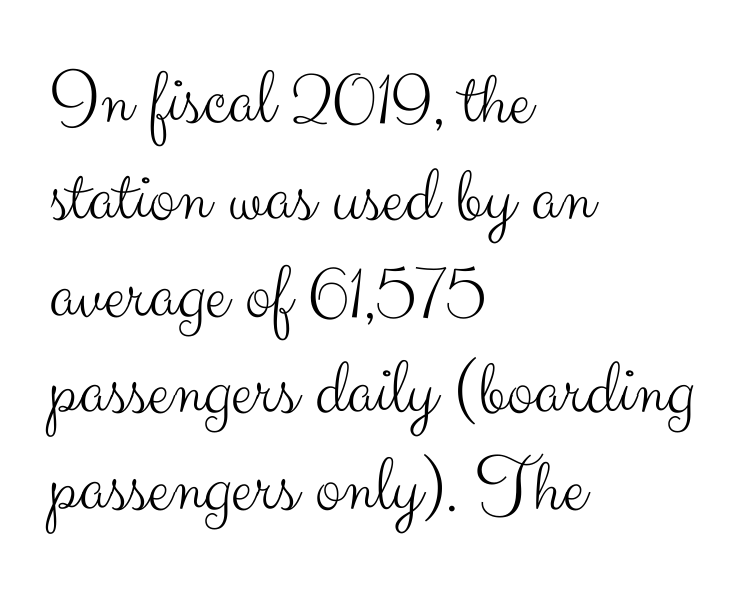
The image shows 80 px light sans-serif type; set left-aligned, line spacing 1.21x, normal letter spacing, not underlined; medium stroke contrast and a small x-height.
